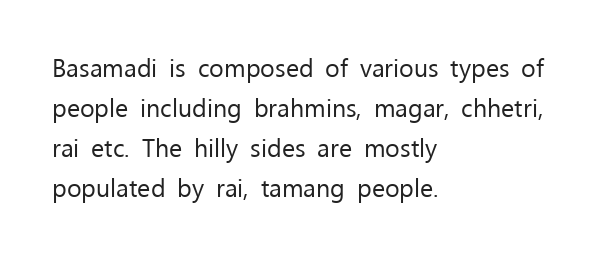
The area under the type is left untouched. A typesetter would mark this as roman, not italic. What's the leading like? Ordinary, nothing unusual. A typesetter would call this zero additional tracking. Which margin do the lines hug? The left one — the right edge is uneven. The cut favours lightness, reaching ordinary text weight at its darkest.
